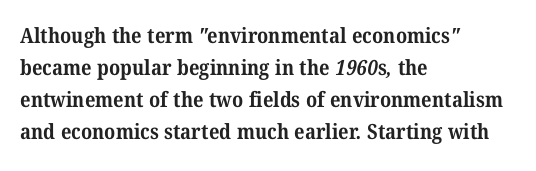
The string is rendered with underlining switched off. What stands out about the letter spacing? Nothing — it is the standard amount. I'd describe the lettering as bold — thick and assertive. What's the leading like? Ordinary, nothing unusual. This rendering uses left alignment, leaving the right contour irregular.
